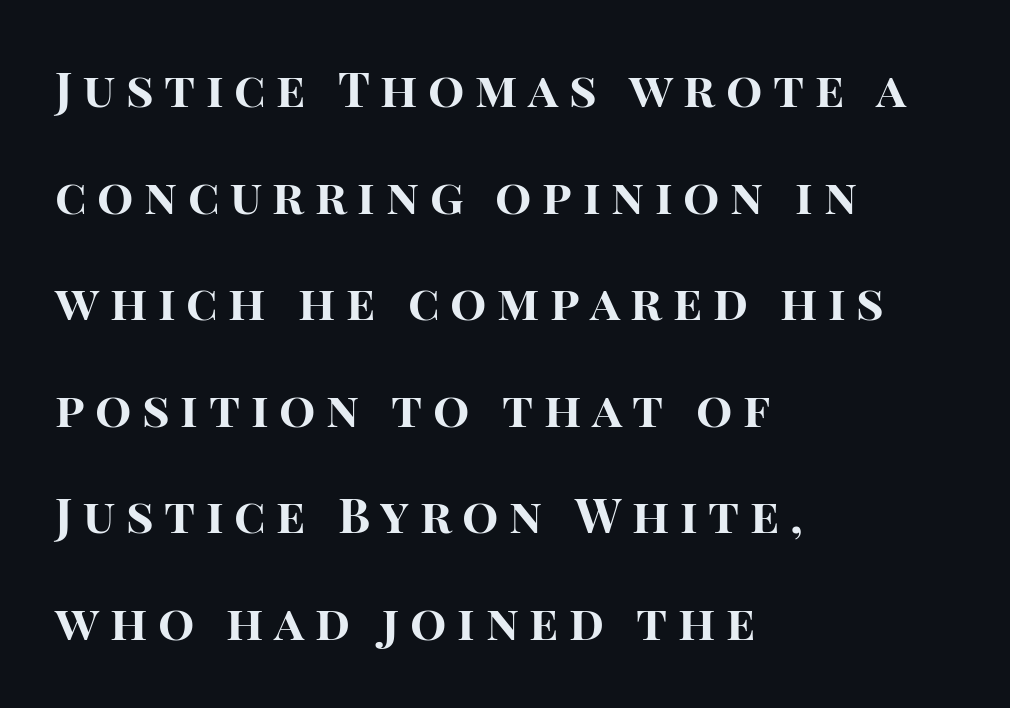
{"serif": "no", "italic": "no", "bold": "yes", "weight": "bold", "width": "normal", "stroke_contrast": "high", "x_height": "large", "monospaced": "no", "underline": "no", "align": "left", "line_spacing": "loose", "line_spacing_ratio": 2.22, "letter_spacing": "wide", "letter_spacing_em": 0.22, "glyph_px": 48}
